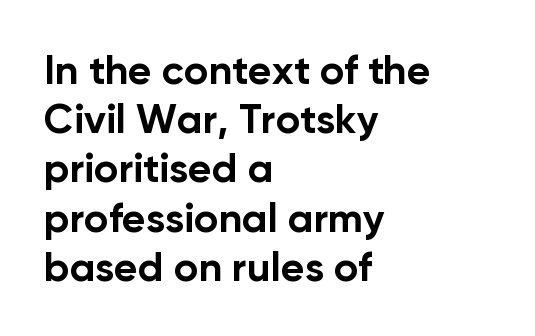
Horizontally, the lines are justified to the leading edge only. Descender tails drop into unmarked territory. The letterforms sit shoulder to shoulder at normal distance. The letters advance in unequal steps, a hallmark of proportional type. This is roman type, the default non-slanted kind.
